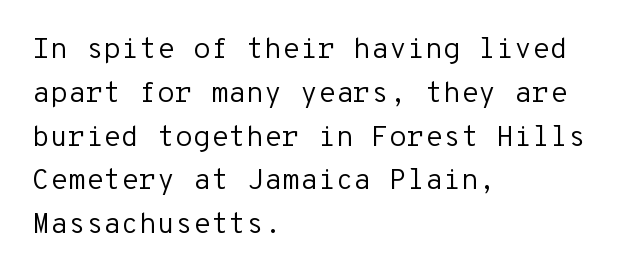
A quiet, ordinary-to-light weight characterises the typeface. Tall strokes in this sample are plumb rather than angled. A typesetter would label this face a sans. The rows are spaced the way most documents space them. One-word summary of the alignment: left.
